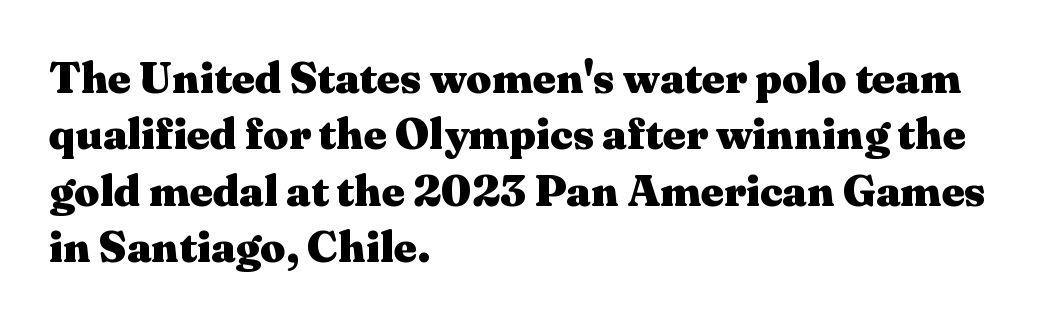
The image shows 44 px heavy, wide serif type, upright; set left-aligned, normal line spacing (1.28x), normal letter spacing, not underlined; medium stroke contrast and a medium x-height.
